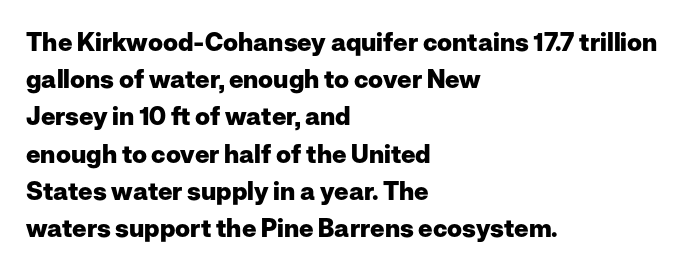
Q: Is the text bold? A: Yes.
Q: Is the text italic (slanted)? A: No, it is upright.
Q: Is the text underlined? A: No.
Q: How is the paragraph aligned? A: Left-aligned.
Q: Is the spacing between letters normal or unusually wide? A: Normal.
Q: Is the spacing between lines tight, normal or loose? A: Normal.
